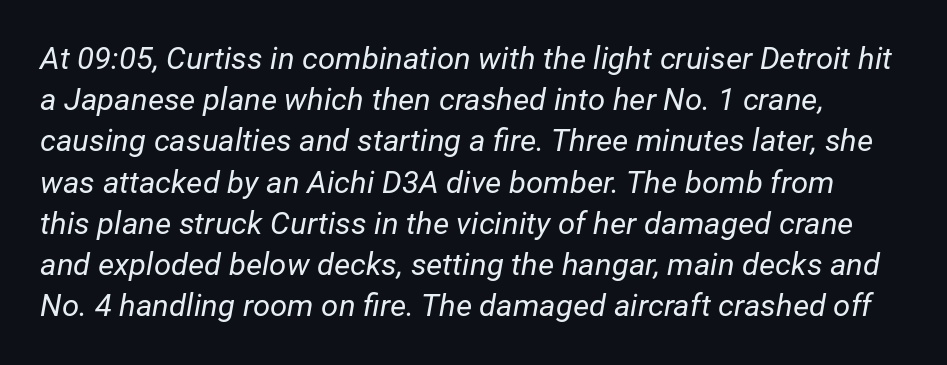
Whoever set this chose a conventional vertical rhythm. Think of a printed novel: that variable character pitch is what you see here. Unbolded letterforms with no extra heft. Beneath every word, the page is bare. The horizontal fit of the characters is conventional and even.
